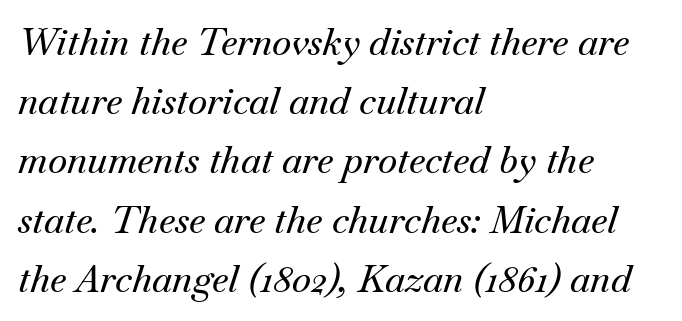
{"serif": "yes", "italic": "yes", "lean": "right", "slant_degrees": 18, "width": "normal", "stroke_contrast": "medium", "x_height": "small", "monospaced": "no", "underline": "no", "align": "left", "line_spacing": "normal", "line_spacing_ratio": 1.6, "letter_spacing": "normal", "letter_spacing_em": 0.0, "glyph_px": 37}
